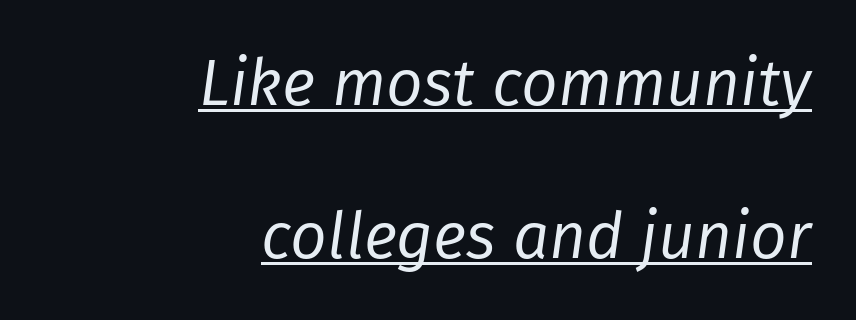
{"italic": "yes", "lean": "right", "slant_degrees": 8, "bold": "no", "weight": "regular", "width": "normal", "stroke_contrast": "low", "x_height": "medium", "monospaced": "no", "underline": "yes", "align": "right", "line_spacing": "loose", "line_spacing_ratio": 2.39, "letter_spacing": "normal", "letter_spacing_em": 0.0, "glyph_px": 64}
